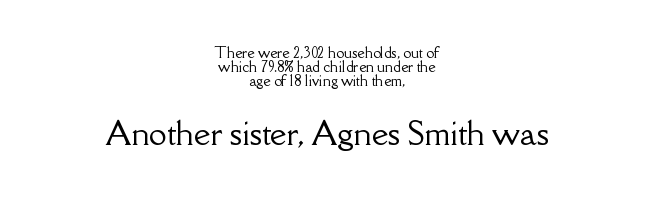
What stands out about the letter spacing? Nothing — it is the standard amount. The passage shown stacks its lines with hardly any gap. Type without underlining. If you squint, the bottom block still reads clearly — it's the larger of the two. Line starts and ends both wander, symmetrically. The specimen reads as upright at a glance.
